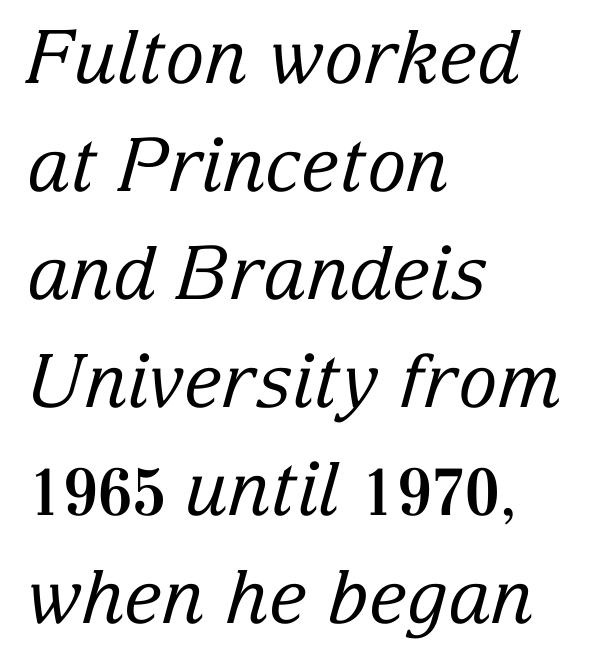
Has an underline been added? It has not. Slanted lettering throughout. Yep, those are serifs on the letters. Casual observation: everything's shoved over to the left. A quiet, ordinary-to-light weight characterises the typeface.
